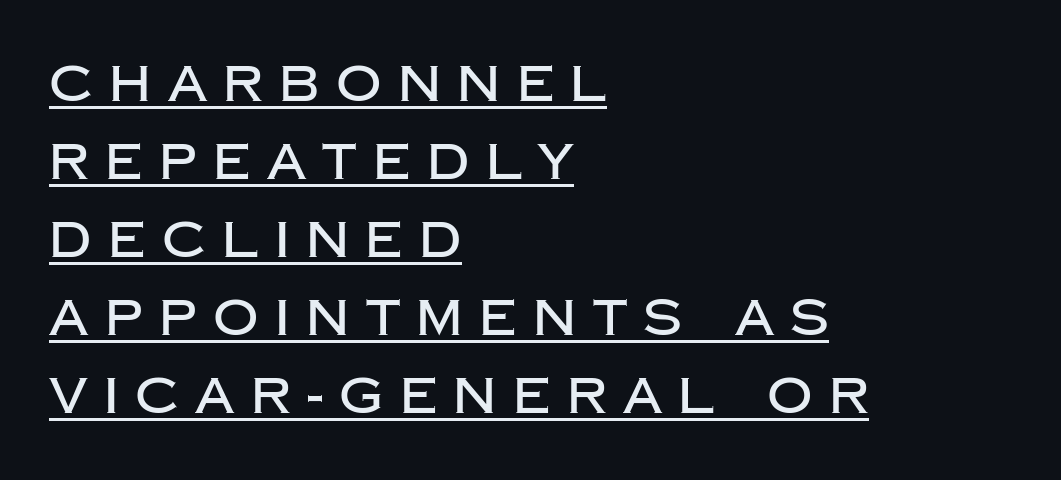
{"serif": "no", "italic": "no", "width": "normal", "stroke_contrast": "low", "x_height": "large", "monospaced": "no", "underline": "yes", "align": "left", "line_spacing": "normal", "line_spacing_ratio": 1.56, "letter_spacing": "wide", "letter_spacing_em": 0.33, "glyph_px": 50}
